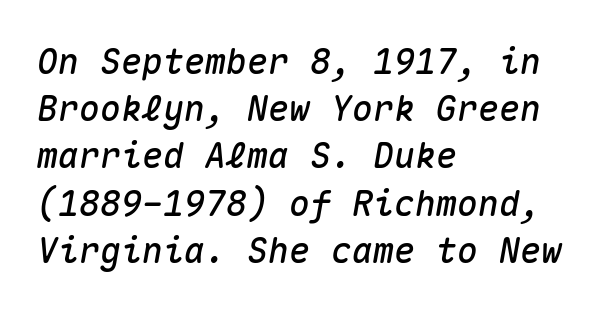
The line texture is even and compact thanks to regular tracking. All the whitespace from short lines collects on the right. The passage shown is typed in a monospace face where columns stay perfectly aligned. The zone under the glyphs is completely vacant.
